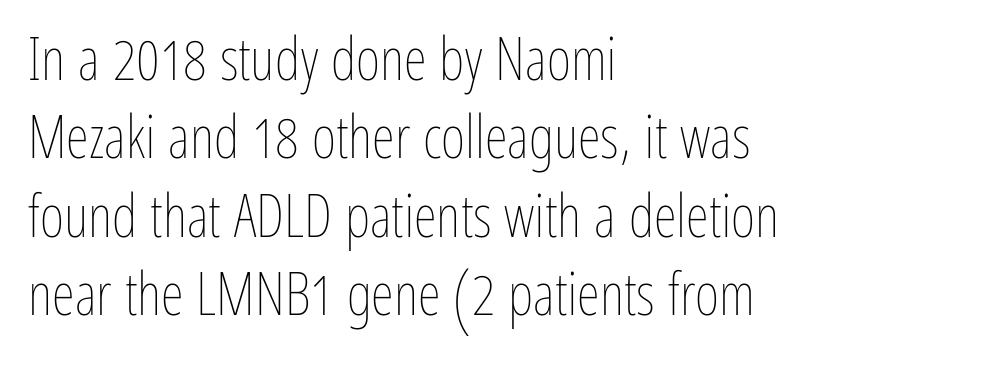
{"italic": "no", "bold": "no", "weight": "thin", "width": "condensed", "stroke_contrast": "low", "x_height": "medium", "monospaced": "no", "underline": "no", "align": "left", "line_spacing": "normal", "line_spacing_ratio": 1.33, "letter_spacing": "normal", "letter_spacing_em": 0.0, "glyph_px": 59}
